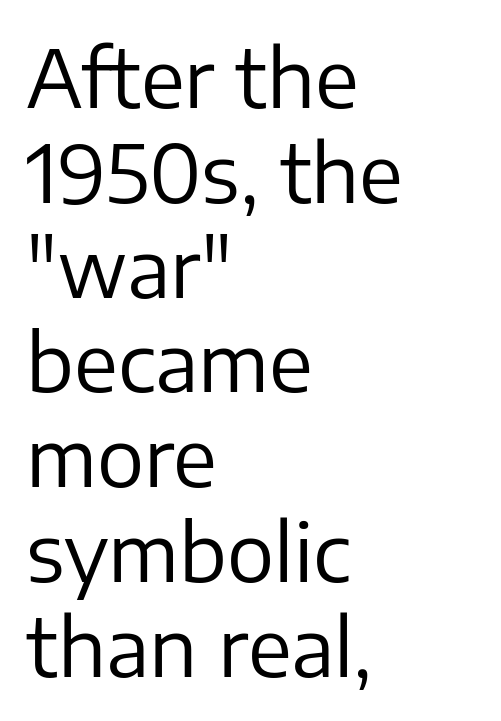
Layout note: lines flush left. In terms of letterspacing, this is plain default setting. The glyphs in this specimen are sans serif. Each stroke keeps to a modest, everyday thickness or less. You can tell it's not italic because the verticals are truly vertical.
